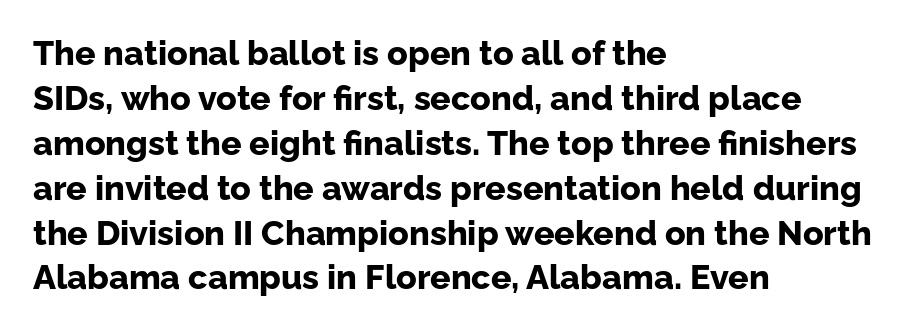
The rows are spaced the way most documents space them. The typeface chosen for these lines omits serifs. The letterforms sit shoulder to shoulder at normal distance. Any mark beneath the type? The region is blank.
